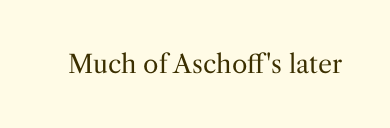
Q: Is the text bold? A: No.
Q: Is the text italic (slanted)? A: No, it is upright.
Q: Is the text underlined? A: No.
Q: Is the spacing between letters normal or unusually wide? A: Normal.
